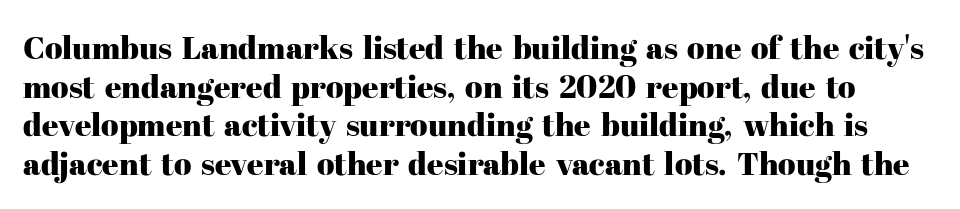
Q: Is the text italic (slanted)? A: No, it is upright.
Q: Is the typeface a serif or a sans-serif typeface? A: Serif.
Q: Is the text underlined? A: No.
Q: Is the spacing between letters normal or unusually wide? A: Normal.
Q: Width (condensed, normal, or wide)? A: Normal.
Q: Stroke contrast? A: High.
Q: x-height? A: Medium.
Q: Monospaced? A: No.
